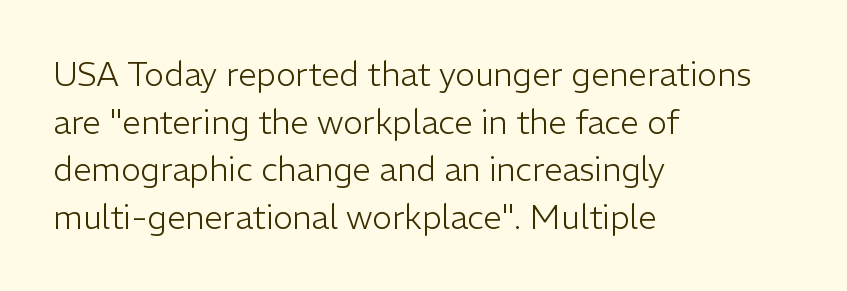
The designer went with a sans here, leaving each stem footless. A classic flush-left, rag-right setting is used for this passage. This rendering leaves character spacing at its baseline value. Here the designer chose a conventional face with non-uniform glyph widths. Every stem runs plumb, perpendicular to the baseline.
